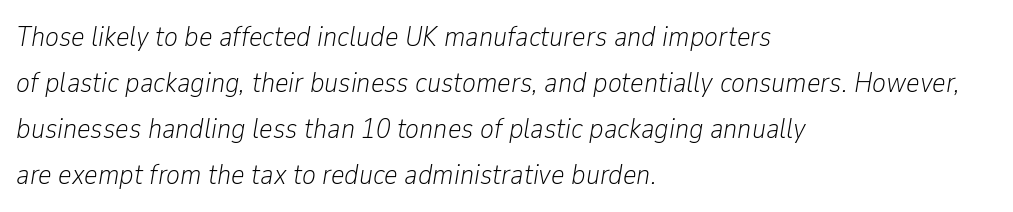
The image shows 29 px light, condensed type, italic (leaning right); set left-aligned, normal line spacing (1.59x), normal letter spacing, not underlined; low stroke contrast and a medium x-height.
